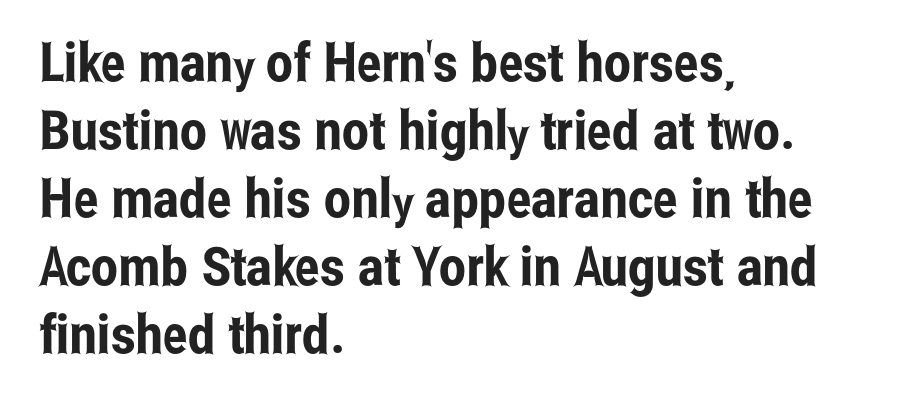
The image shows 54 px condensed sans-serif type, upright; set left-aligned, normal line spacing (1.26x), normal letter spacing, not underlined; low stroke contrast and a medium x-height.
